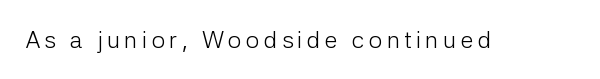
Q: Is the text bold? A: No.
Q: Is the text italic (slanted)? A: No, it is upright.
Q: Is the text underlined? A: No.
